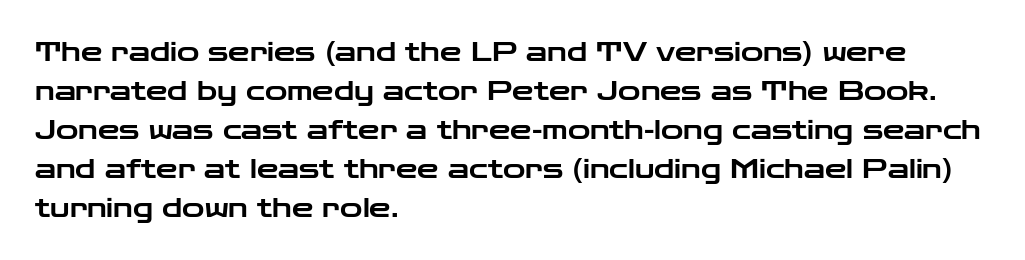
Q: Is the text italic (slanted)? A: No, it is upright.
Q: Is the text underlined? A: No.
Q: How is the paragraph aligned? A: Left-aligned.
Q: Is the spacing between letters normal or unusually wide? A: Normal.
Q: Is the spacing between lines tight, normal or loose? A: Normal.
